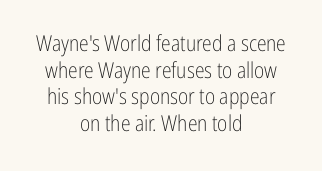
Q: Is the text bold? A: No.
Q: Is the text italic (slanted)? A: No, it is upright.
Q: Is the text underlined? A: No.
Q: How is the paragraph aligned? A: Centered.
Q: Is the spacing between letters normal or unusually wide? A: Normal.
